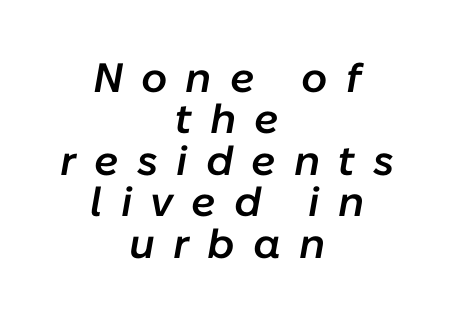
{"italic": "yes", "lean": "right", "slant_degrees": 10, "bold": "semi", "weight": "semibold", "width": "normal", "stroke_contrast": "low", "x_height": "medium", "monospaced": "no", "underline": "no", "align": "center", "line_spacing": "tight", "line_spacing_ratio": 1.01, "letter_spacing": "wide", "letter_spacing_em": 0.44, "glyph_px": 41}
